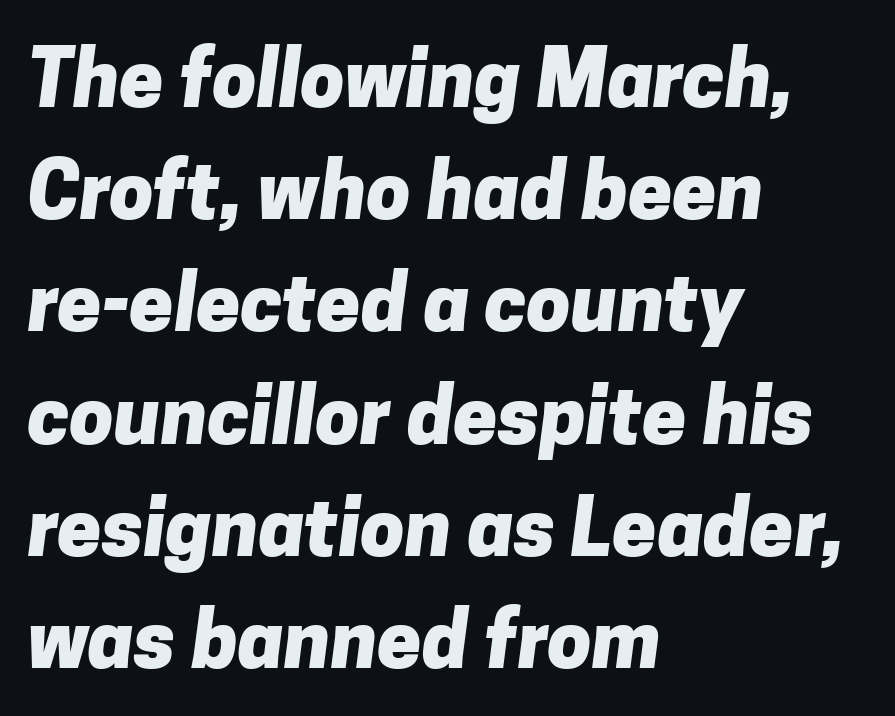
{"serif": "no", "bold": "yes", "weight": "heavy", "width": "normal", "stroke_contrast": "low", "x_height": "medium", "monospaced": "no", "underline": "no", "align": "left", "line_spacing": "normal", "line_spacing_ratio": 1.42, "letter_spacing": "normal", "letter_spacing_em": 0.0, "glyph_px": 79}
